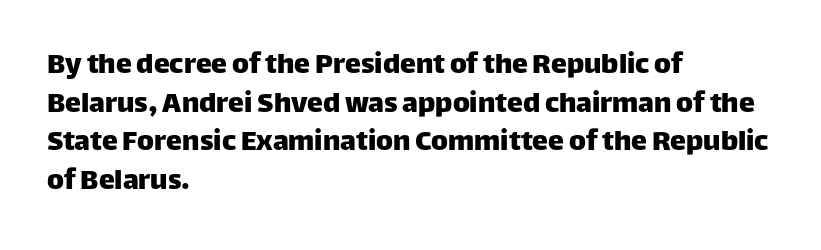
{"serif": "no", "italic": "no", "width": "normal", "stroke_contrast": "low", "x_height": "large", "monospaced": "no", "underline": "no", "align": "left", "line_spacing_ratio": 1.21, "letter_spacing": "normal", "letter_spacing_em": 0.0, "glyph_px": 32}
